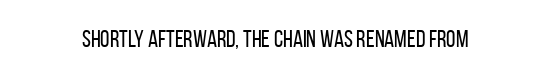
Only glyphs here, with clear space below each row. Notice how the stems are strictly vertical — no italics here. Between one letter and the next there's only the usual sliver of space. Is this a heavy cut? Hardly; it is regular or lighter.
